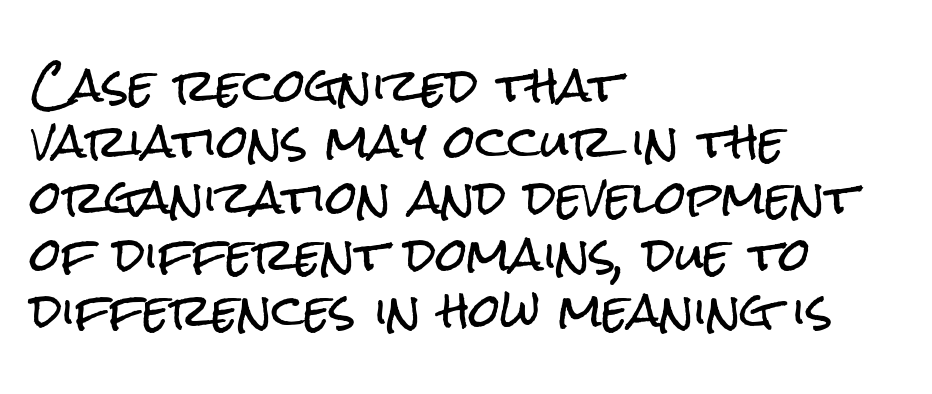
This sample has the flowing, uneven cadence of proportional lettering. Unmarked baselines from the first word to the last. Vertical strokes here are truly vertical. Students, note that the glyphs here touch the page at normal intervals. Serifs: no, the terminals of the letterforms are clean. The paragraph has a hard left edge and a soft right edge.
